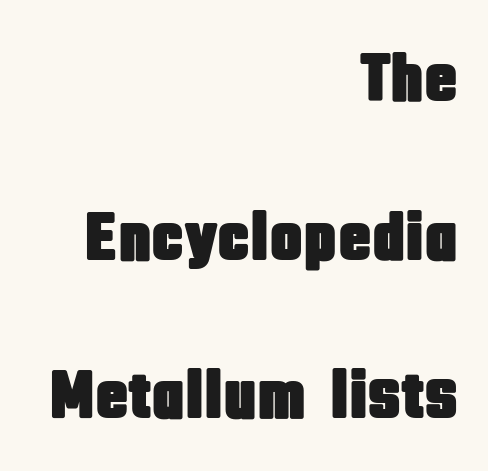
{"serif": "no", "italic": "no", "width": "condensed", "stroke_contrast": "low", "x_height": "large", "monospaced": "no", "underline": "no", "align": "right", "line_spacing": "loose", "line_spacing_ratio": 2.3, "letter_spacing": "normal", "letter_spacing_em": 0.0, "glyph_px": 69}
